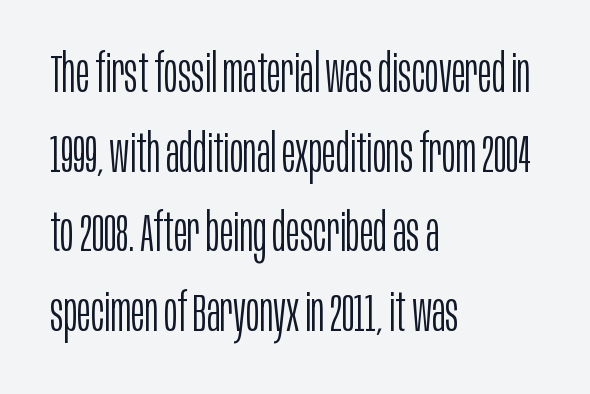
Q: Is the text bold? A: No.
Q: Is the text italic (slanted)? A: No, it is upright.
Q: Is the typeface a serif or a sans-serif typeface? A: Sans-serif.
Q: Is the text underlined? A: No.
Q: How is the paragraph aligned? A: Left-aligned.
Q: Is the spacing between letters normal or unusually wide? A: Normal.
Q: Is the spacing between lines tight, normal or loose? A: Normal.
Q: Width (condensed, normal, or wide)? A: Condensed.
Q: Stroke contrast? A: Low.
Q: x-height? A: Large.
Q: Monospaced? A: No.
